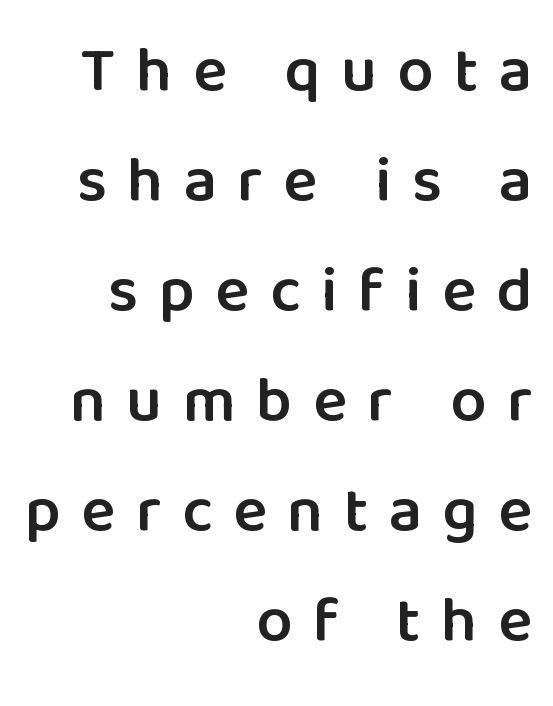
Q: Is the text bold? A: Semi-bold.
Q: Is the text italic (slanted)? A: No, it is upright.
Q: Is the typeface a serif or a sans-serif typeface? A: Sans-serif.
Q: Is the text underlined? A: No.
Q: How is the paragraph aligned? A: Right-aligned.
Q: Is the spacing between letters normal or unusually wide? A: Unusually wide.
Q: Width (condensed, normal, or wide)? A: Normal.
Q: Stroke contrast? A: Low.
Q: x-height? A: Medium.
Q: Monospaced? A: No.
